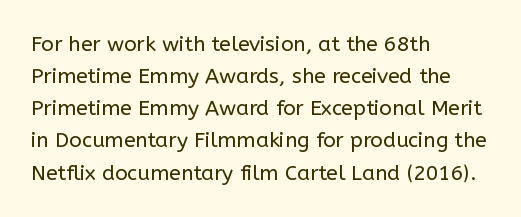
Is the block centered? No — it sits flush against the left margin. Honestly, the row spacing looks completely unremarkable. Check under the words: just untouched page. Ascenders rise straight up at ninety degrees. Nobody touched the tracking dial on this one.
